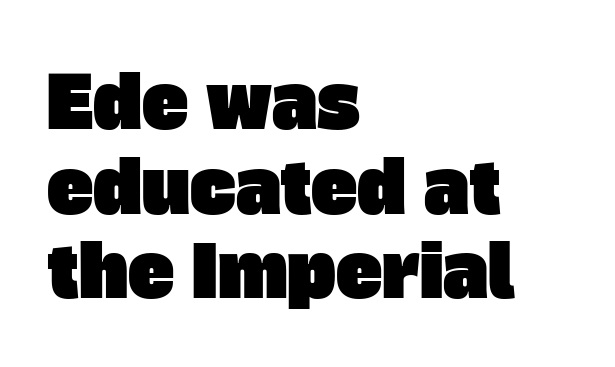
{"serif": "no", "width": "normal", "stroke_contrast": "low", "x_height": "large", "monospaced": "no", "underline": "no", "align": "left", "line_spacing_ratio": 1.21, "letter_spacing": "normal", "letter_spacing_em": 0.0, "glyph_px": 70}
